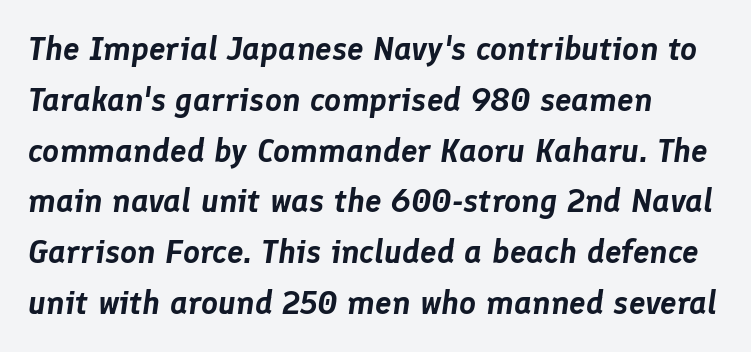
The letters are slanted; this is an italic face. This rendering leaves character spacing at its baseline value. Bare-footed words on every line. The leading is moderate, giving the passage an even texture. The paragraph has a hard left edge and a soft right edge.
